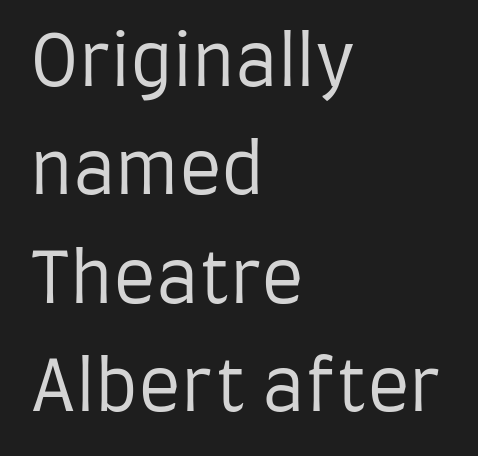
The rendering anchors every line to the left-hand side. Is the type heavy? It reads as light-to-regular instead. It's the straight-up-and-down kind of type. The typeface chosen for these lines omits serifs. What stands out about the letter spacing? Nothing — it is the standard amount.
